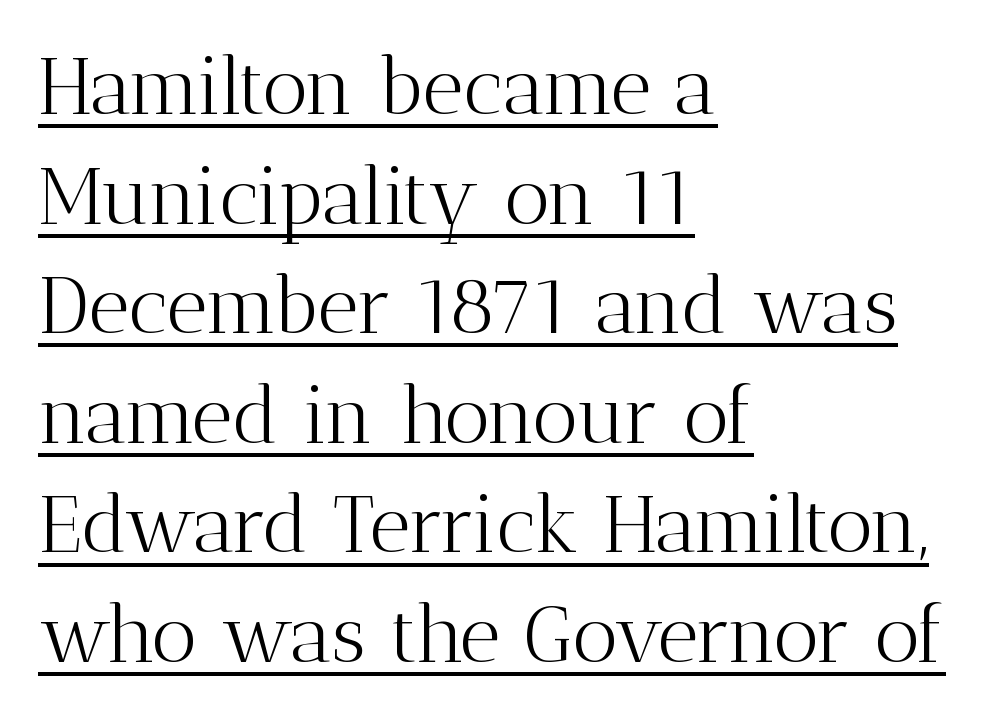
{"serif": "yes", "italic": "no", "bold": "no", "weight": "light", "width": "normal", "stroke_contrast": "medium", "x_height": "medium", "monospaced": "no", "underline": "yes", "align": "left", "line_spacing": "normal", "line_spacing_ratio": 1.37, "letter_spacing": "normal", "letter_spacing_em": 0.0, "glyph_px": 80}
